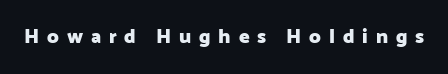
{"italic": "no", "bold": "yes", "underline": "no", "letter_spacing": "wide", "letter_spacing_em": 0.39, "glyph_px": 20}
